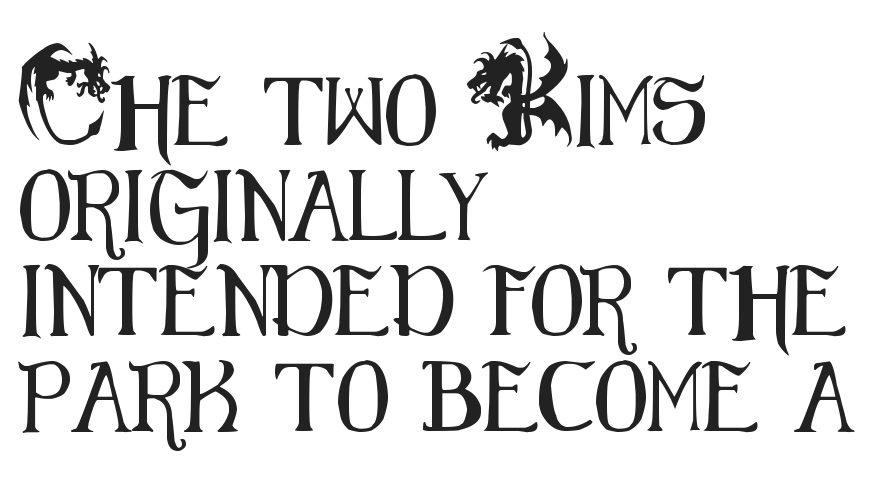
The font family rendered here belongs to the sans-serif group. The rendering uses natural spacing where letterforms have individual widths. The strip under each line holds only bare page. Characters remain perfectly vertical along every line. Every row of glyphs begins at an identical x-position on the left. Normally led — the rows are evenly, conventionally spaced.
